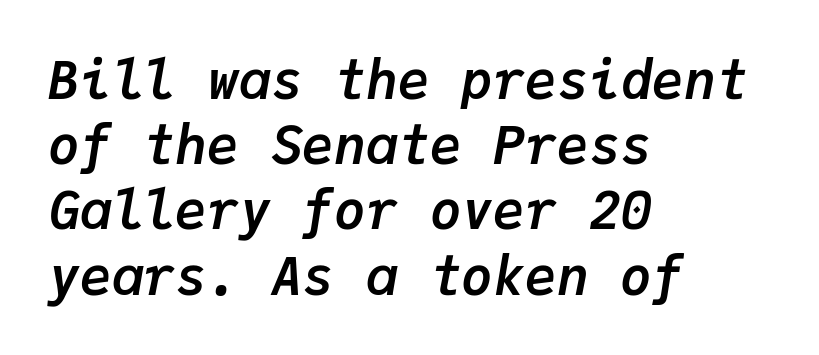
{"italic": "yes", "lean": "right", "slant_degrees": 9, "bold": "yes", "weight": "semibold", "width": "normal", "stroke_contrast": "low", "x_height": "medium", "monospaced": "yes", "underline": "no", "align": "left", "line_spacing_ratio": 1.23, "letter_spacing": "normal", "letter_spacing_em": 0.0, "glyph_px": 53}
